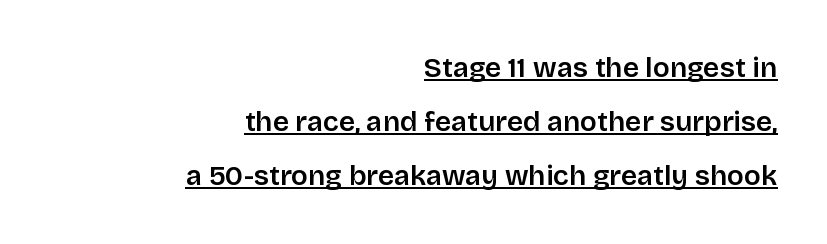
{"serif": "no", "italic": "no", "bold": "semi", "weight": "semibold", "width": "normal", "stroke_contrast": "low", "x_height": "large", "monospaced": "no", "underline": "yes", "align": "right", "line_spacing": "loose", "line_spacing_ratio": 1.93, "letter_spacing": "normal", "letter_spacing_em": 0.0, "glyph_px": 28}
